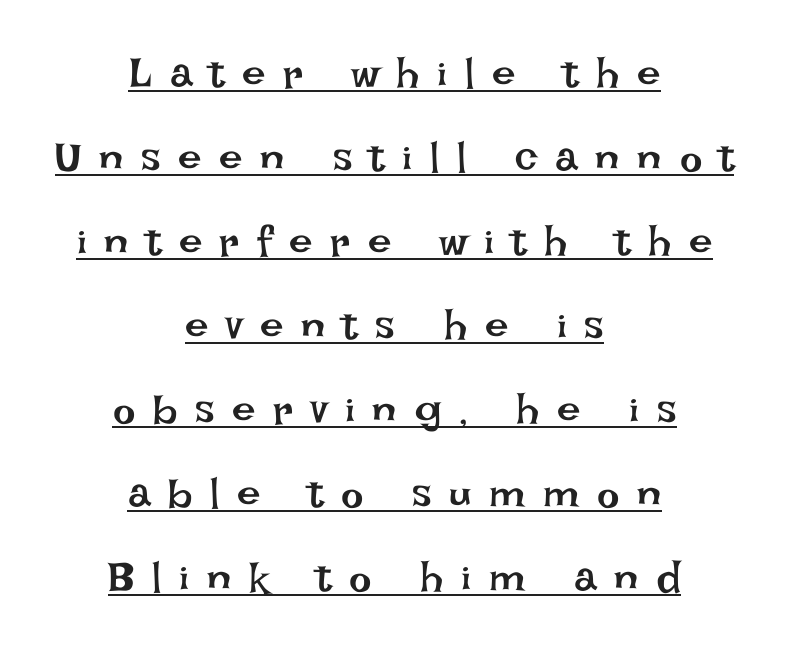
{"italic": "no", "bold": "no", "weight": "regular", "width": "normal", "stroke_contrast": "low", "x_height": "large", "monospaced": "no", "underline": "yes", "align": "center", "line_spacing": "loose", "line_spacing_ratio": 2.0, "letter_spacing": "wide", "letter_spacing_em": 0.42, "glyph_px": 42}
